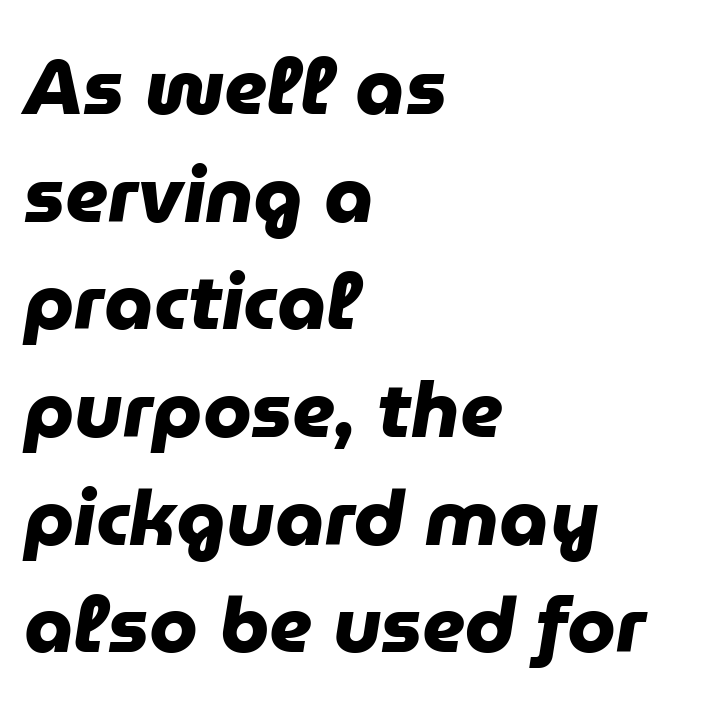
{"serif": "no", "bold": "yes", "weight": "heavy", "width": "normal", "stroke_contrast": "low", "x_height": "medium", "monospaced": "no", "underline": "no", "align": "left", "line_spacing": "normal", "line_spacing_ratio": 1.38, "letter_spacing": "normal", "letter_spacing_em": 0.0, "glyph_px": 78}
